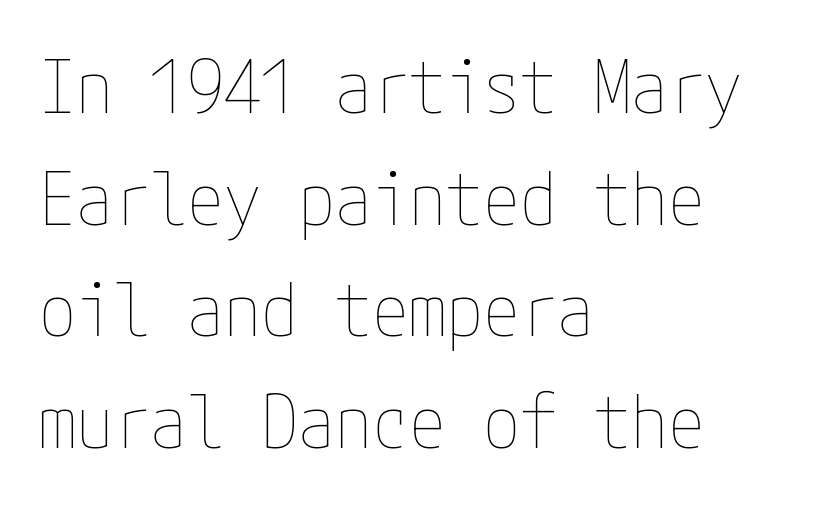
Q: Is the text bold? A: No.
Q: Is the text italic (slanted)? A: No, it is upright.
Q: Is the text underlined? A: No.
Q: How is the paragraph aligned? A: Left-aligned.
Q: Is the spacing between letters normal or unusually wide? A: Normal.
Q: Is the spacing between lines tight, normal or loose? A: Normal.
Q: Width (condensed, normal, or wide)? A: Condensed.
Q: Stroke contrast? A: Low.
Q: x-height? A: Medium.
